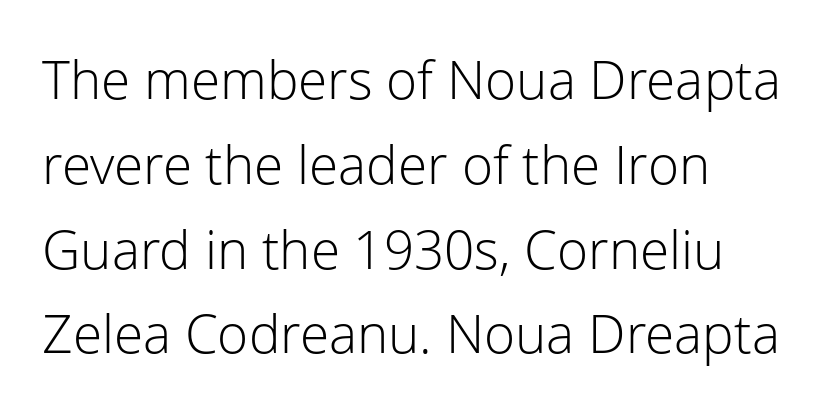
This sample uses plain, unmodified letter spacing. No heavy texture on the line: the type isn't bold. Underlining? Definitely not there. A typesetter would call this leading conventional body-copy spacing. You could not count columns in this text — the font is proportionally spaced.
